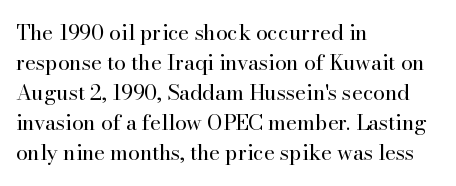
Q: Is the text bold? A: No.
Q: Is the text italic (slanted)? A: No, it is upright.
Q: Is the text underlined? A: No.
Q: How is the paragraph aligned? A: Left-aligned.
Q: Is the spacing between letters normal or unusually wide? A: Normal.
Q: Is the spacing between lines tight, normal or loose? A: Normal.
